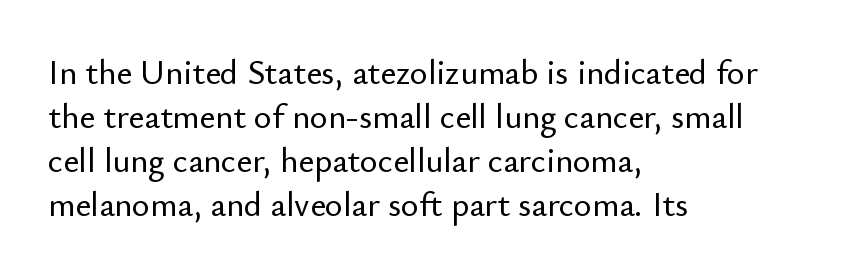
Style check: upright. Caption: standard tracking, unaltered. The ragged edge is on the right, which tells us the setting is flush left. Varying glyph widths throughout — classic text-font behaviour. Any mark beneath the type? The region is blank.
